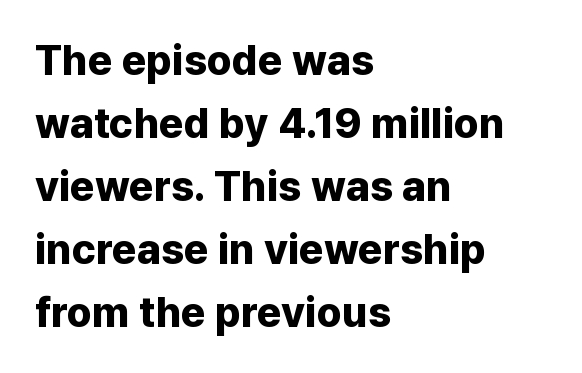
The font family rendered here belongs to the sans-serif group. Honestly, the row spacing looks completely unremarkable. The specimen reads as upright at a glance. Heavy, bold letterforms. A typesetter would call this zero additional tracking.
